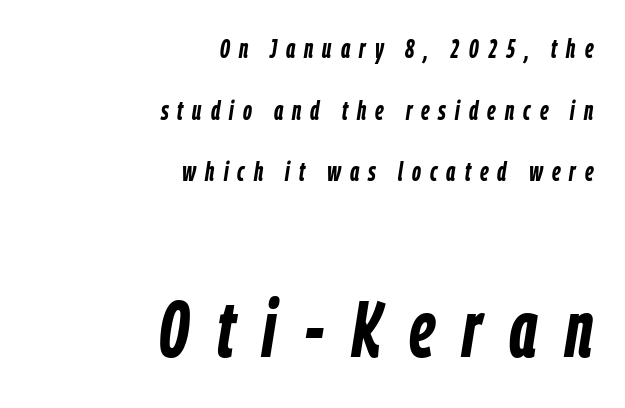
The image shows 79 px semibold, condensed type, italic (leaning right); set right-aligned, loose line spacing (2.37x), unusually wide letter spacing (+0.35 em), not underlined; the second (bottom) block is 3.04x larger; low stroke contrast and a medium x-height.
